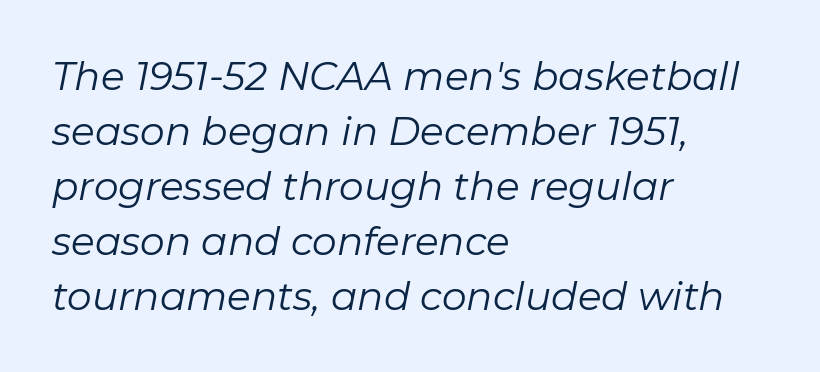
Q: Is the text bold? A: No.
Q: Is the text italic (slanted)? A: Yes, it leans right by about 11 degrees.
Q: Is the text underlined? A: No.
Q: How is the paragraph aligned? A: Left-aligned.
Q: Is the spacing between letters normal or unusually wide? A: Normal.
Q: Is the spacing between lines tight, normal or loose? A: Normal.
Q: Width (condensed, normal, or wide)? A: Normal.
Q: Stroke contrast? A: Low.
Q: x-height? A: Medium.
Q: Monospaced? A: No.
